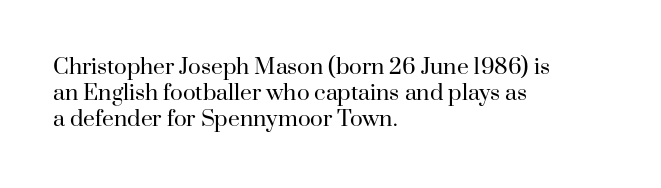
{"italic": "no", "bold": "no", "underline": "no", "align": "left", "line_spacing": "normal", "line_spacing_ratio": 1.25, "letter_spacing": "normal", "letter_spacing_em": 0.0, "glyph_px": 21}
